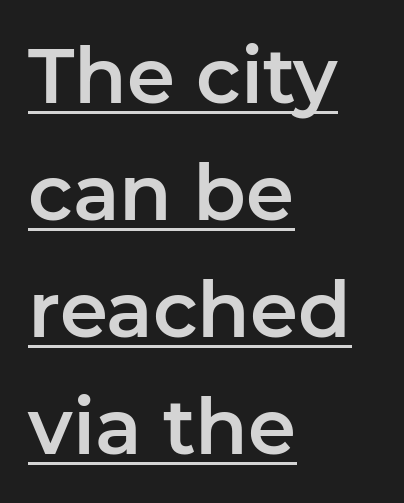
The image shows 77 px sans-serif type, upright; set left-aligned, normal line spacing (1.52x), normal letter spacing, underlined; low stroke contrast and a medium x-height.
